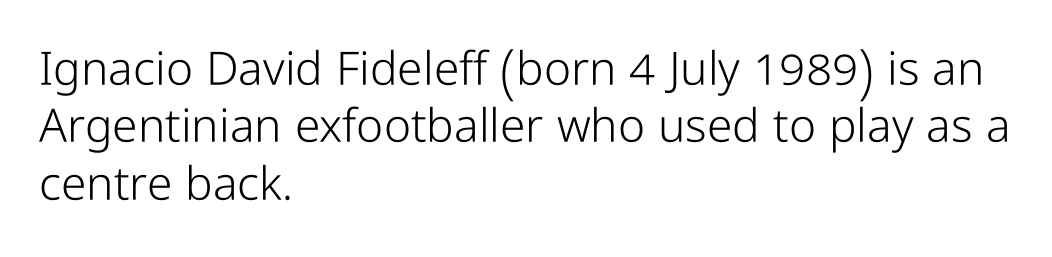
Notice how descenders clear the ascenders below comfortably — that's standard leading. Here the glyphs are tracked normally, forming tight word shapes. The font's upright variant was chosen for this text. The rendering anchors every line to the left-hand side. Only glyphs here, with clear space below each row.
